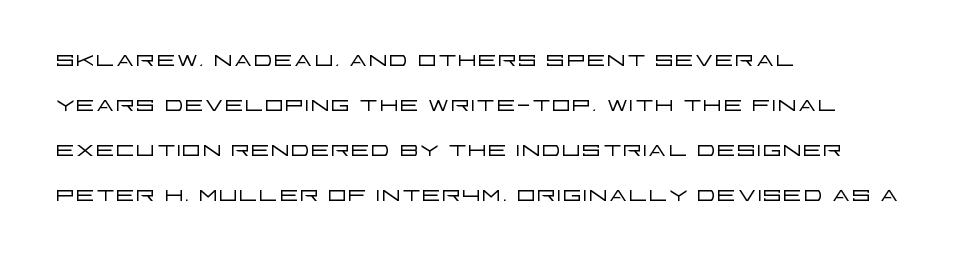
{"serif": "no", "italic": "no", "bold": "no", "weight": "light", "width": "wide", "stroke_contrast": "low", "x_height": "large", "monospaced": "no", "underline": "no", "align": "left", "line_spacing": "normal", "line_spacing_ratio": 1.5, "letter_spacing": "normal", "letter_spacing_em": 0.0, "glyph_px": 30}
